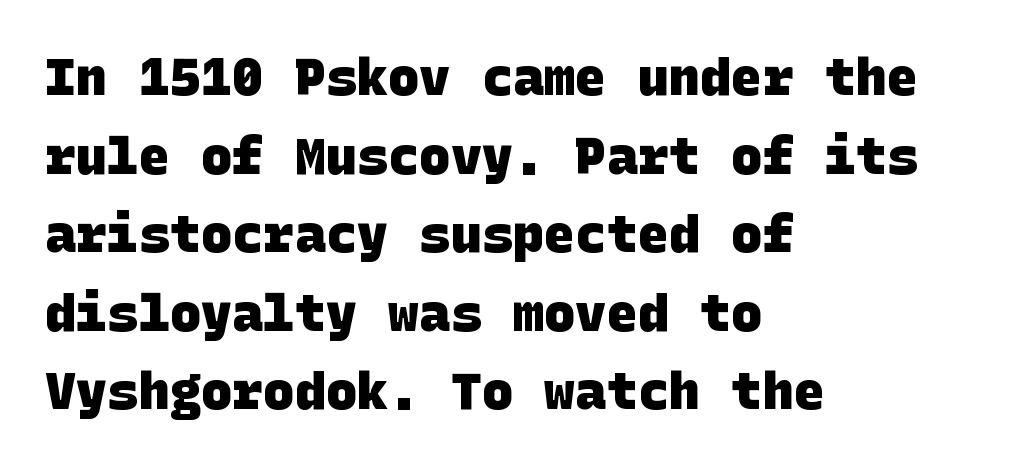
The image shows 52 px heavy sans-serif type; set left-aligned, normal line spacing (1.51x), normal letter spacing, not underlined; low stroke contrast and a large x-height.
